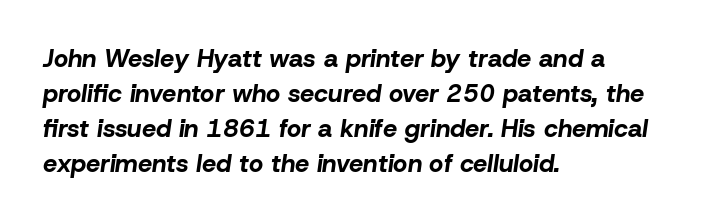
The rendering uses a bold face; every stroke is thick and dark. There's an unmistakable incline to the writing here. Casual observation: everything's shoved over to the left. Normally led — the rows are evenly, conventionally spaced. Nothing unusual about the tracking: characters are spaced as the font intends.
